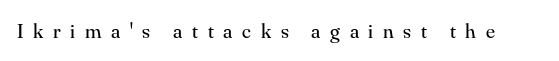
Each row of text sits above clean, open space. Upright lettering throughout. Characters follow at a spacing far wider than the type designer built in. The letters look calm and open, with moderate or lighter stems.
